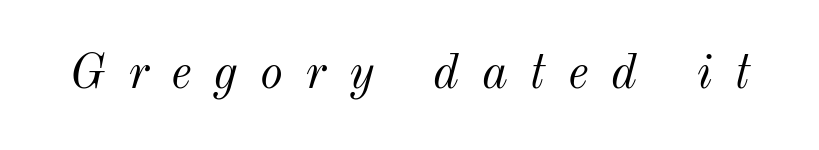
The image shows 49 px light type, italic (leaning right); set unusually wide letter spacing (+0.46 em), not underlined; medium stroke contrast and a small x-height.
